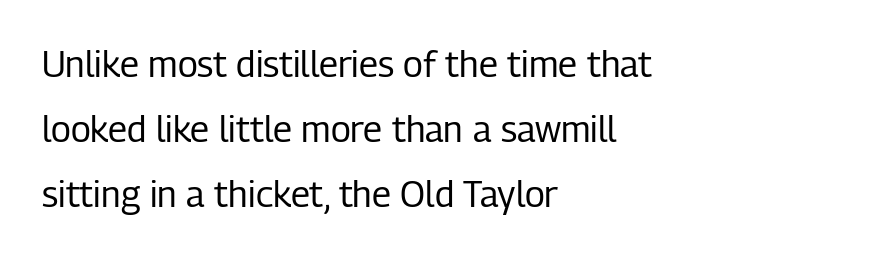
The passage shown is not underscored anywhere. In terms of posture, this sample is upright. Compared with a typical body face, this is equally light or lighter still. The passage shown is typed in a proportional face where columns would drift. Default kerning and tracking; the words read as compact shapes. Each letter's strokes conclude bluntly, with no projecting serifs.
